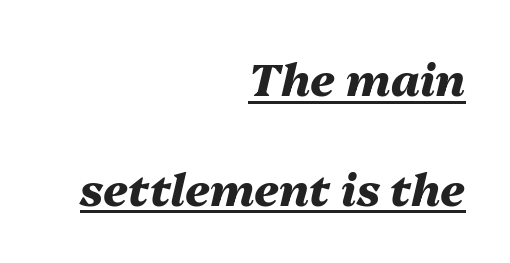
{"italic": "yes", "lean": "right", "slant_degrees": 13, "bold": "yes", "weight": "heavy", "width": "normal", "stroke_contrast": "medium", "x_height": "medium", "monospaced": "no", "underline": "yes", "align": "right", "line_spacing": "loose", "line_spacing_ratio": 2.44, "letter_spacing": "normal", "letter_spacing_em": 0.0, "glyph_px": 45}
